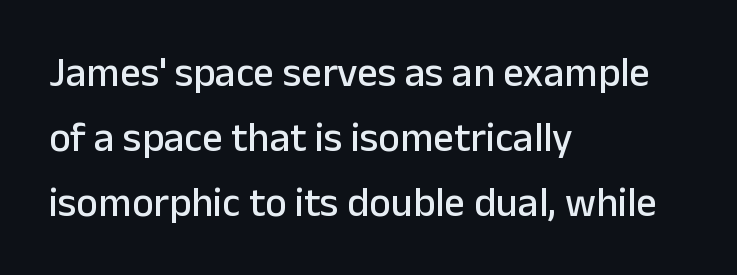
The image shows 41 px sans-serif type, upright; set left-aligned, normal line spacing (1.59x), normal letter spacing, not underlined; low stroke contrast and a medium x-height.
